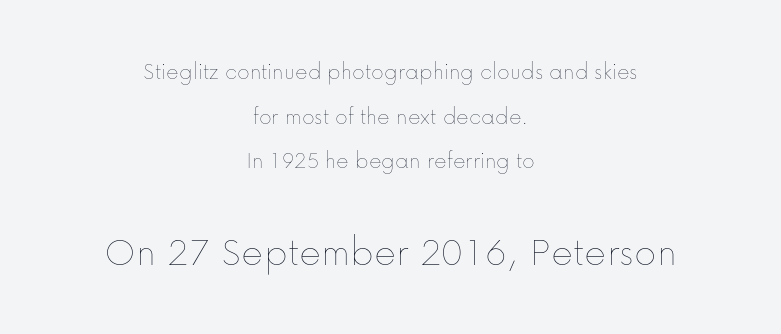
The following chunk of copy outweighs the initial chunk in type size. Underline: absent. Alignment: centered. The horizontal fit of the characters is conventional and even. Each letter keeps its own natural width here, so spacing adapts to shape.
